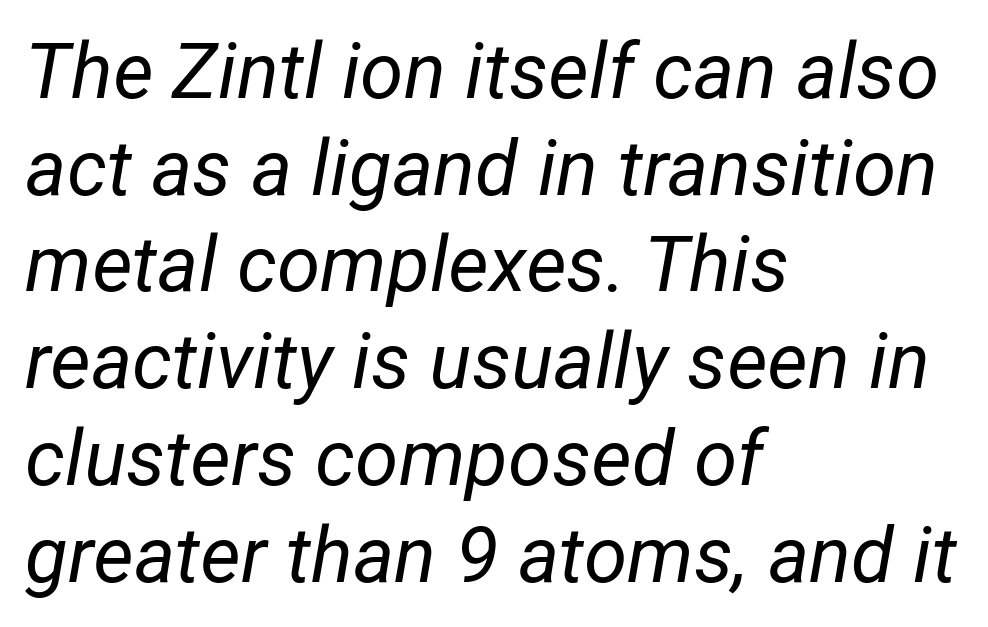
The tracking reads as untouched default to a designer's eye. Each line starts at the same left margin while the right side varies. You can tell it's italic because the verticals aren't actually vertical. Looks like regular typesetting: each glyph gets only the width it needs.
